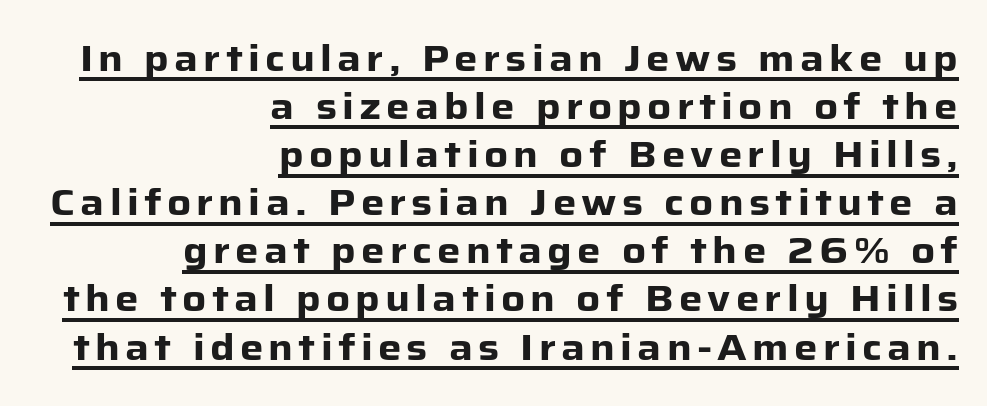
The image shows 37 px heavy sans-serif type, upright; set right-aligned, normal line spacing (1.3x), underlined; low stroke contrast and a medium x-height.
